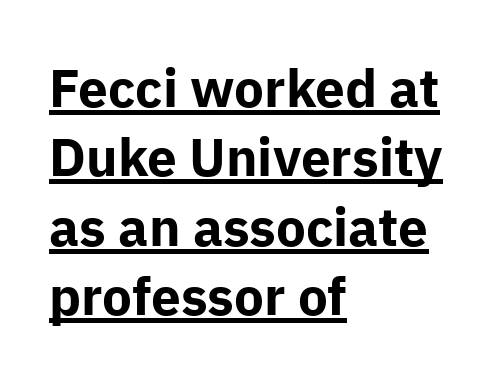
{"serif": "no", "italic": "no", "bold": "yes", "weight": "bold", "width": "normal", "stroke_contrast": "low", "x_height": "medium", "monospaced": "no", "underline": "yes", "align": "left", "line_spacing": "normal", "line_spacing_ratio": 1.31, "letter_spacing": "normal", "letter_spacing_em": 0.0, "glyph_px": 53}
